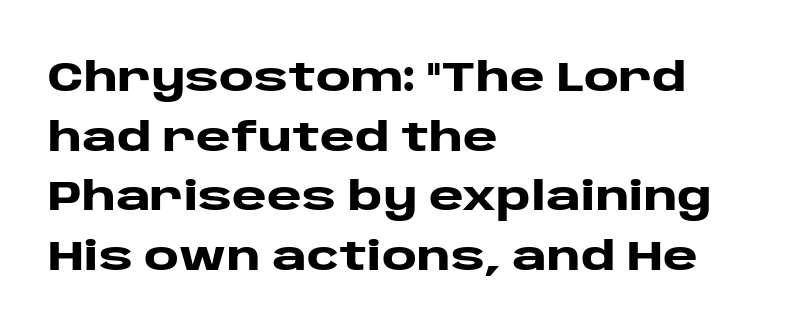
{"serif": "no", "italic": "no", "bold": "yes", "weight": "heavy", "width": "wide", "stroke_contrast": "low", "x_height": "large", "monospaced": "no", "underline": "no", "align": "left", "line_spacing": "normal", "line_spacing_ratio": 1.42, "letter_spacing": "normal", "letter_spacing_em": 0.0, "glyph_px": 42}
